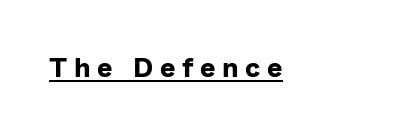
{"italic": "no", "bold": "yes", "underline": "yes", "letter_spacing": "wide", "letter_spacing_em": 0.24, "glyph_px": 27}
